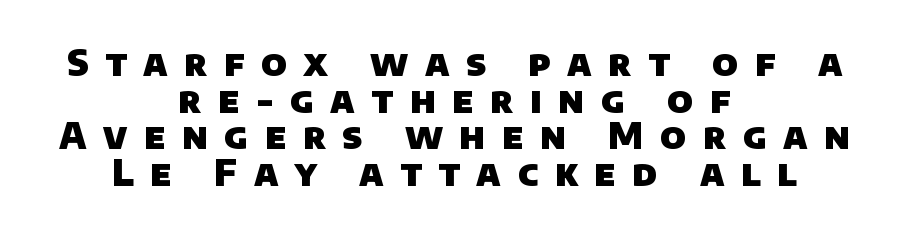
Q: Is the text bold? A: Yes.
Q: Is the typeface a serif or a sans-serif typeface? A: Sans-serif.
Q: Is the text underlined? A: No.
Q: How is the paragraph aligned? A: Centered.
Q: Is the spacing between letters normal or unusually wide? A: Unusually wide.
Q: Is the spacing between lines tight, normal or loose? A: Tight.
Q: Width (condensed, normal, or wide)? A: Normal.
Q: Stroke contrast? A: Low.
Q: x-height? A: Large.
Q: Monospaced? A: No.
